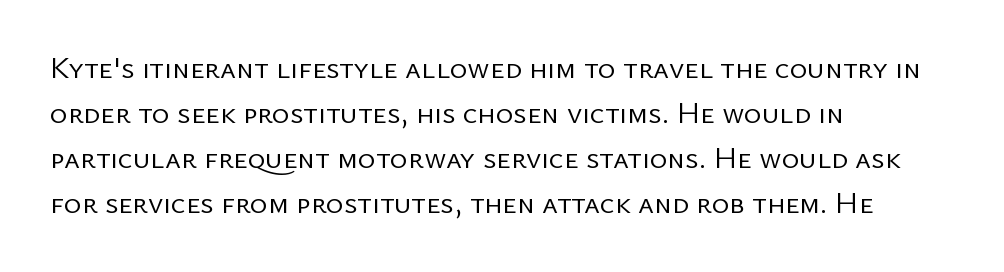
{"serif": "no", "italic": "no", "bold": "no", "weight": "regular", "width": "normal", "stroke_contrast": "low", "x_height": "medium", "monospaced": "no", "underline": "no", "align": "left", "line_spacing": "normal", "line_spacing_ratio": 1.5, "letter_spacing": "normal", "letter_spacing_em": 0.0, "glyph_px": 30}
